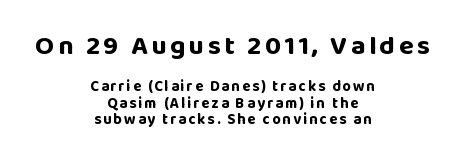
{"italic": "no", "bold": "yes", "underline": "no", "align": "center", "line_spacing": "tight", "line_spacing_ratio": 1.07, "larger_block": "first", "size_ratio": 1.8, "glyph_px": 27}
